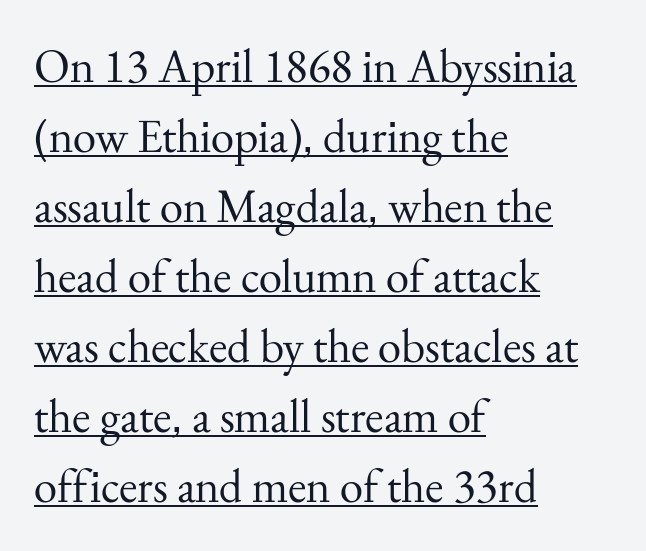
The image shows 47 px regular-weight serif type, upright; set left-aligned, normal line spacing (1.49x), normal letter spacing, underlined; medium stroke contrast and a small x-height.
